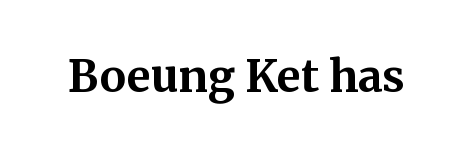
Q: Is the text bold? A: Yes.
Q: Is the text italic (slanted)? A: No, it is upright.
Q: Is the typeface a serif or a sans-serif typeface? A: Serif.
Q: Is the text underlined? A: No.
Q: Is the spacing between letters normal or unusually wide? A: Normal.
Q: Width (condensed, normal, or wide)? A: Normal.
Q: Stroke contrast? A: Medium.
Q: x-height? A: Medium.
Q: Monospaced? A: No.
